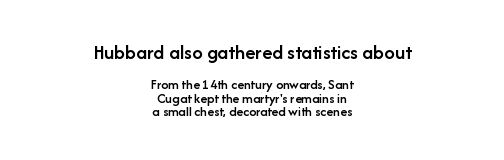
The image shows 21 px text type, upright; set centered, tight line spacing (0.97x), normal letter spacing, not underlined; the first (top) block is 1.5x larger.
